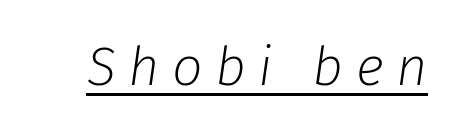
Q: Is the text bold? A: No.
Q: Is the text italic (slanted)? A: Yes, it leans right by about 8 degrees.
Q: Is the text underlined? A: Yes.
Q: Is the spacing between letters normal or unusually wide? A: Unusually wide.
Q: Width (condensed, normal, or wide)? A: Normal.
Q: Stroke contrast? A: Low.
Q: x-height? A: Medium.
Q: Monospaced? A: No.
